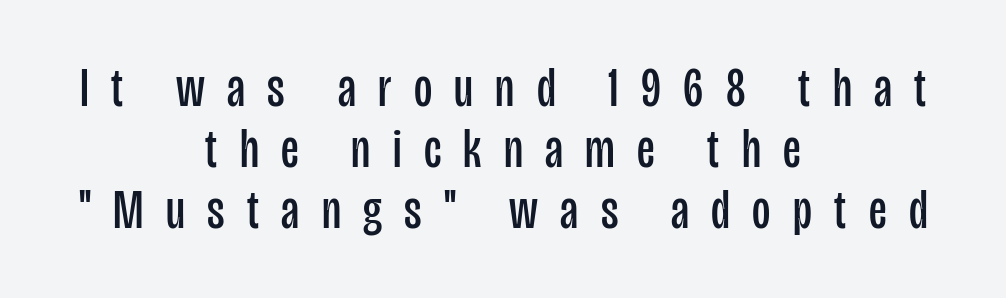
Q: Is the text bold? A: No.
Q: Is the text italic (slanted)? A: No, it is upright.
Q: Is the typeface a serif or a sans-serif typeface? A: Sans-serif.
Q: Is the text underlined? A: No.
Q: How is the paragraph aligned? A: Centered.
Q: Is the spacing between letters normal or unusually wide? A: Unusually wide.
Q: Is the spacing between lines tight, normal or loose? A: Tight.
Q: Width (condensed, normal, or wide)? A: Condensed.
Q: Stroke contrast? A: Low.
Q: x-height? A: Large.
Q: Monospaced? A: No.
